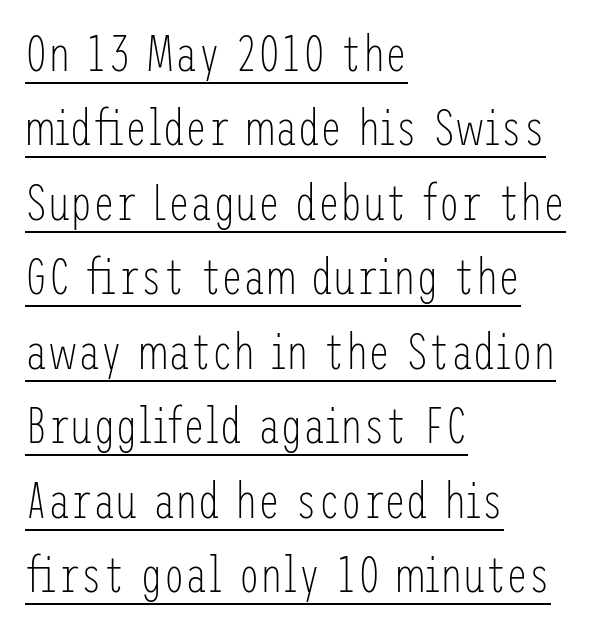
Q: Is the text bold? A: No.
Q: Is the text italic (slanted)? A: No, it is upright.
Q: Is the typeface a serif or a sans-serif typeface? A: Sans-serif.
Q: Is the text underlined? A: Yes.
Q: How is the paragraph aligned? A: Left-aligned.
Q: Is the spacing between letters normal or unusually wide? A: Normal.
Q: Is the spacing between lines tight, normal or loose? A: Normal.
Q: Width (condensed, normal, or wide)? A: Condensed.
Q: Stroke contrast? A: Low.
Q: x-height? A: Medium.
